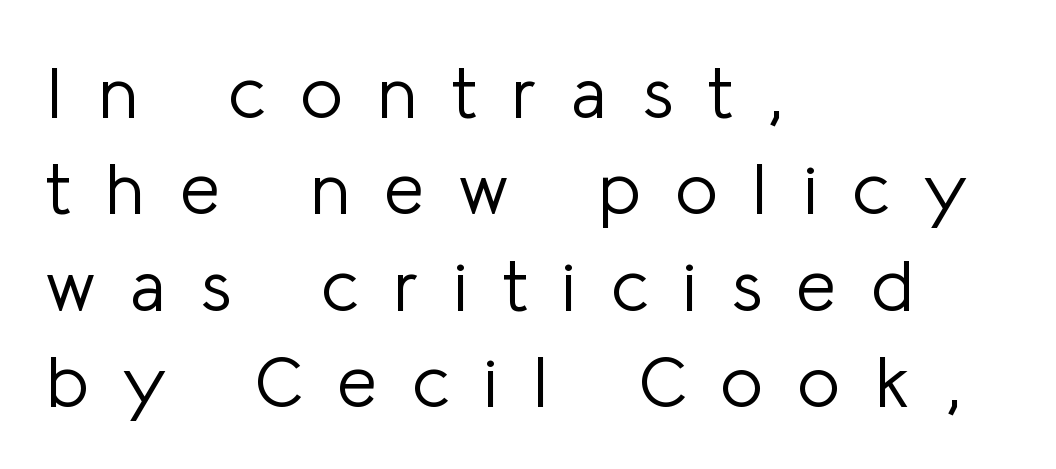
{"serif": "no", "italic": "no", "bold": "no", "weight": "light", "width": "normal", "stroke_contrast": "low", "x_height": "medium", "monospaced": "no", "underline": "no", "align": "left", "line_spacing": "normal", "line_spacing_ratio": 1.34, "letter_spacing": "wide", "letter_spacing_em": 0.48, "glyph_px": 72}
